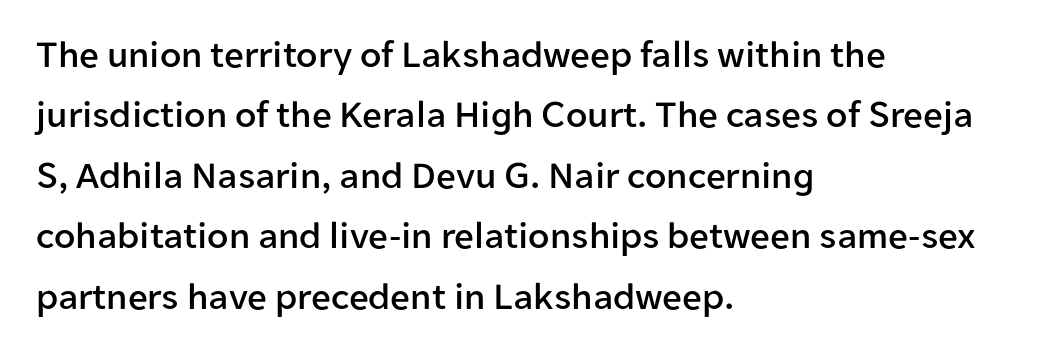
{"serif": "no", "italic": "no", "width": "normal", "stroke_contrast": "low", "x_height": "medium", "monospaced": "no", "underline": "no", "align": "left", "line_spacing": "normal", "line_spacing_ratio": 1.55, "letter_spacing": "normal", "letter_spacing_em": 0.0, "glyph_px": 39}
